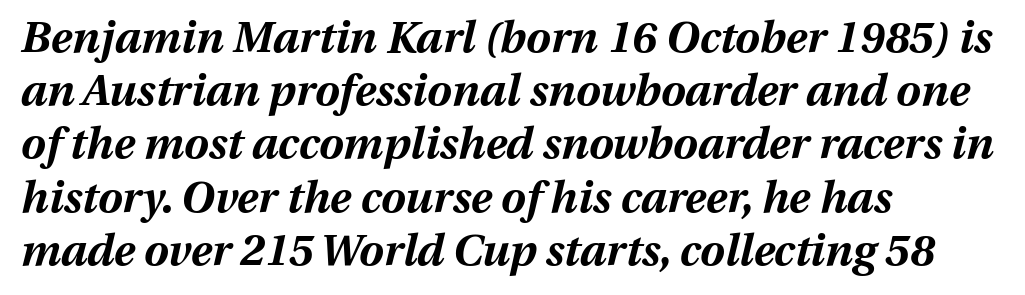
Q: Is the text bold? A: Yes.
Q: Is the text italic (slanted)? A: Yes, it leans right by about 13 degrees.
Q: Is the text underlined? A: No.
Q: How is the paragraph aligned? A: Left-aligned.
Q: Is the spacing between letters normal or unusually wide? A: Normal.
Q: Width (condensed, normal, or wide)? A: Normal.
Q: Stroke contrast? A: Medium.
Q: x-height? A: Medium.
Q: Monospaced? A: No.
